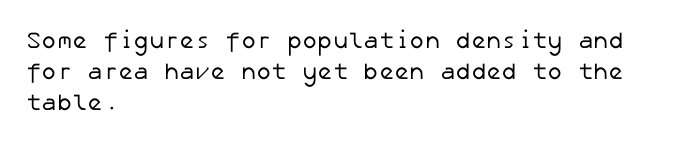
Q: Is the text bold? A: No.
Q: Is the text underlined? A: No.
Q: How is the paragraph aligned? A: Left-aligned.
Q: Is the spacing between letters normal or unusually wide? A: Normal.
Q: Is the spacing between lines tight, normal or loose? A: Normal.
